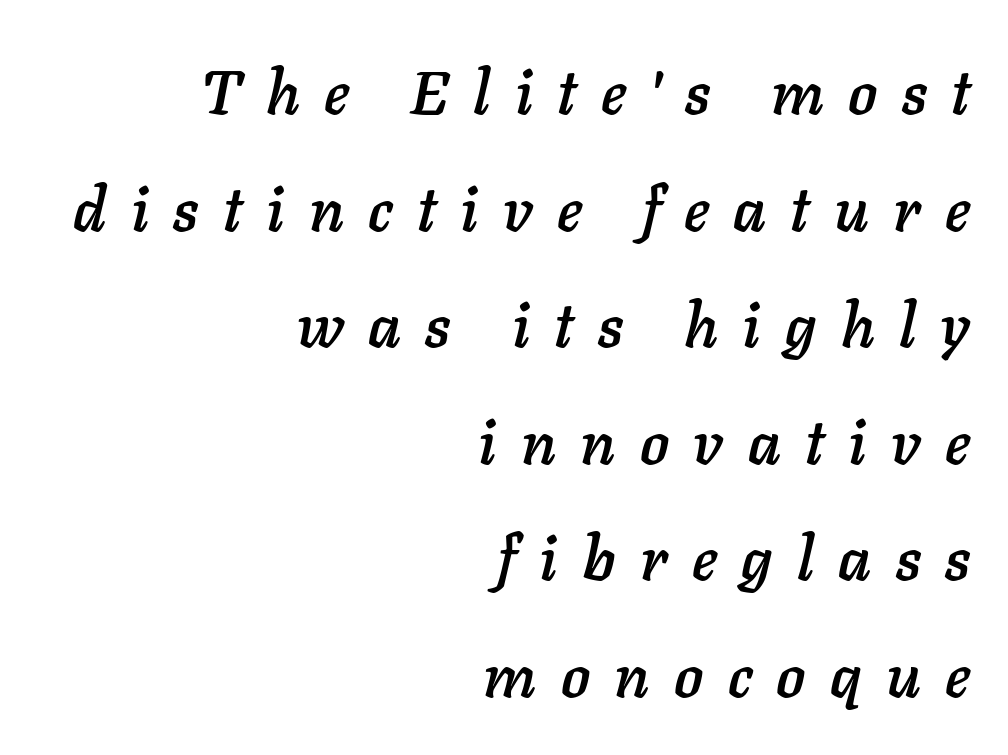
{"italic": "yes", "lean": "right", "slant_degrees": 11, "width": "normal", "stroke_contrast": "low", "x_height": "medium", "monospaced": "no", "underline": "no", "align": "right", "line_spacing": "loose", "line_spacing_ratio": 1.91, "letter_spacing": "wide", "letter_spacing_em": 0.4, "glyph_px": 61}
